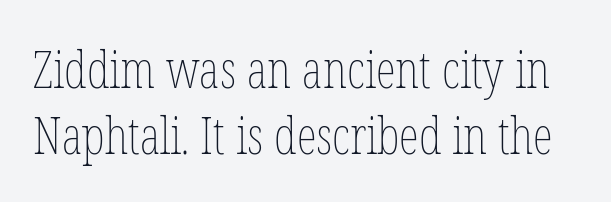
The image shows 51 px thin, condensed type, upright; set normal line spacing (1.29x), normal letter spacing, not underlined; low stroke contrast and a medium x-height.
